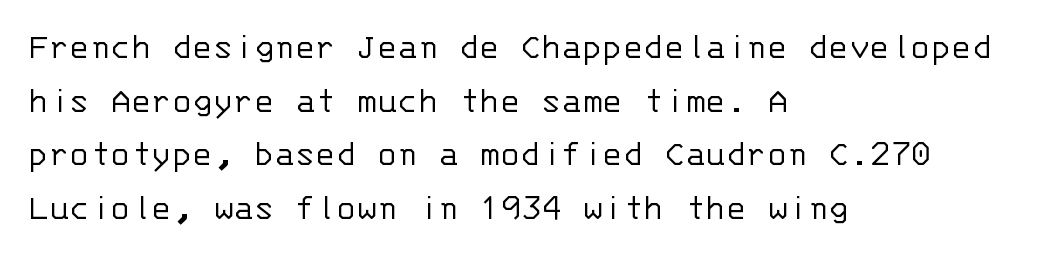
Q: Is the text bold? A: No.
Q: Is the text italic (slanted)? A: No, it is upright.
Q: Is the typeface a serif or a sans-serif typeface? A: Sans-serif.
Q: Is the text underlined? A: No.
Q: How is the paragraph aligned? A: Left-aligned.
Q: Is the spacing between letters normal or unusually wide? A: Normal.
Q: Is the spacing between lines tight, normal or loose? A: Normal.
Q: Width (condensed, normal, or wide)? A: Normal.
Q: Stroke contrast? A: Low.
Q: x-height? A: Large.
Q: Monospaced? A: Yes.
